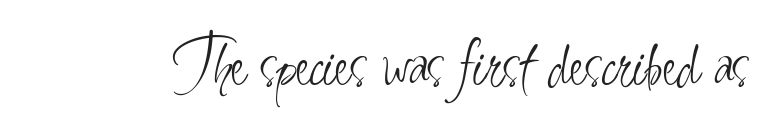
The image shows 72 px light, condensed sans-serif type; set normal letter spacing, not underlined; low stroke contrast and a small x-height.
